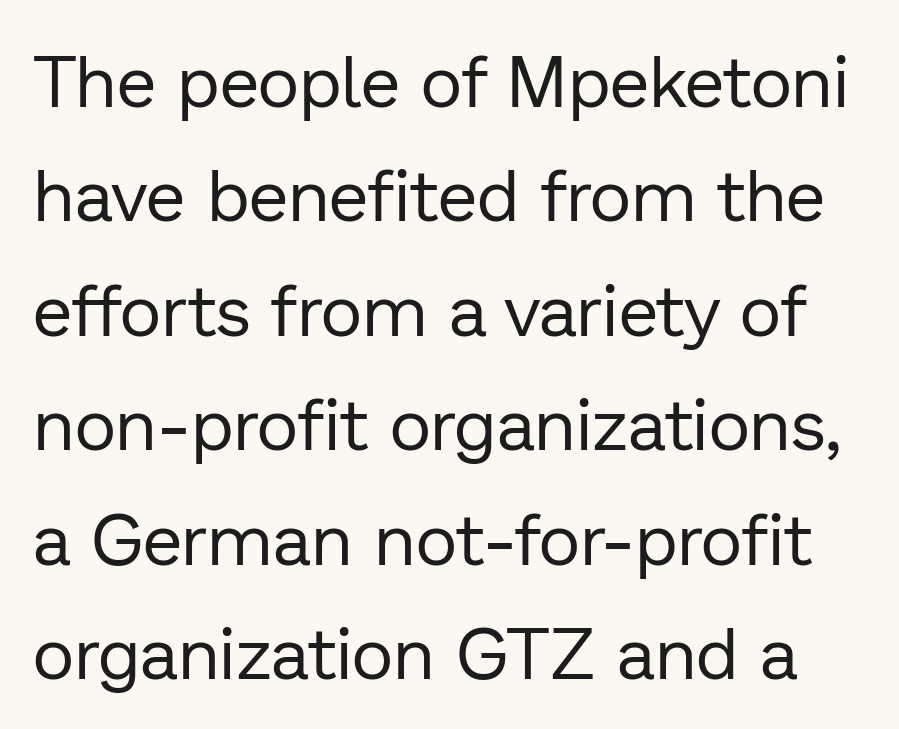
{"serif": "no", "italic": "no", "bold": "no", "weight": "regular", "width": "normal", "stroke_contrast": "low", "x_height": "medium", "monospaced": "no", "underline": "no", "line_spacing": "normal", "line_spacing_ratio": 1.59, "letter_spacing": "normal", "letter_spacing_em": 0.0, "glyph_px": 72}
